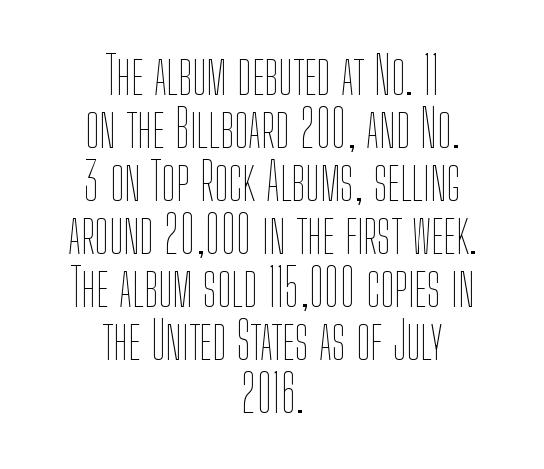
Q: Is the text bold? A: No.
Q: Is the text italic (slanted)? A: No, it is upright.
Q: Is the text underlined? A: No.
Q: How is the paragraph aligned? A: Centered.
Q: Is the spacing between letters normal or unusually wide? A: Normal.
Q: Is the spacing between lines tight, normal or loose? A: Tight.
Q: Width (condensed, normal, or wide)? A: Condensed.
Q: Stroke contrast? A: Low.
Q: x-height? A: Medium.
Q: Monospaced? A: No.
